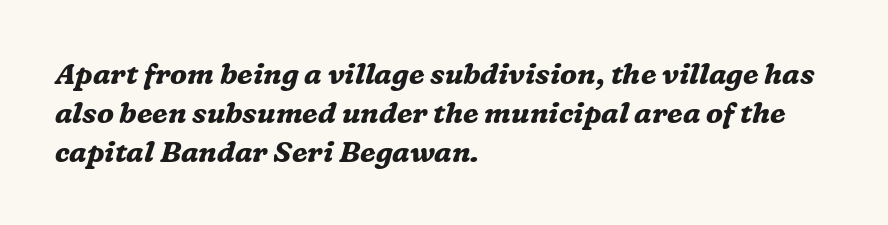
The image shows 29 px bold serif type, italic (leaning right); set left-aligned, normal line spacing (1.34x), normal letter spacing, not underlined; medium stroke contrast and a medium x-height.
